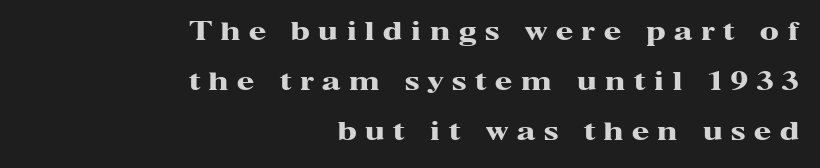
Typographic density is high because the face is bold. Posture: upright roman. Line endings align vertically; line beginnings do not. The passage shown is not underscored anywhere. Spacing between characters has been opened up far beyond the box default.
